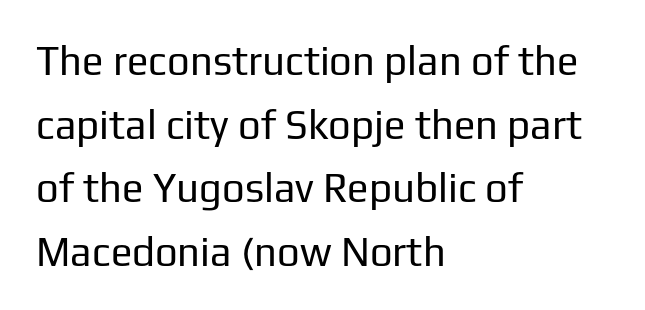
{"serif": "no", "italic": "no", "bold": "no", "weight": "regular", "width": "normal", "stroke_contrast": "low", "x_height": "medium", "monospaced": "no", "underline": "no", "align": "left", "line_spacing": "normal", "line_spacing_ratio": 1.59, "letter_spacing": "normal", "letter_spacing_em": 0.0, "glyph_px": 40}
